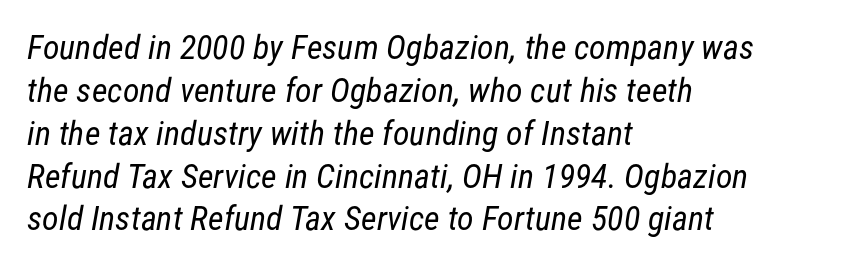
The image shows 34 px regular-weight, condensed sans-serif type; set left-aligned, normal line spacing (1.26x), normal letter spacing, not underlined; low stroke contrast and a medium x-height.
